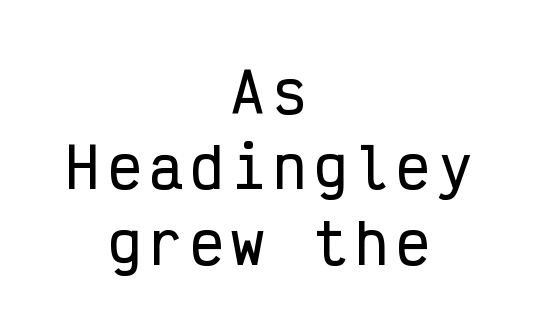
Q: Is the text italic (slanted)? A: No, it is upright.
Q: Is the typeface a serif or a sans-serif typeface? A: Sans-serif.
Q: Is the text underlined? A: No.
Q: How is the paragraph aligned? A: Centered.
Q: Is the spacing between lines tight, normal or loose? A: Normal.
Q: Width (condensed, normal, or wide)? A: Condensed.
Q: Stroke contrast? A: Low.
Q: x-height? A: Medium.
Q: Monospaced? A: Yes.
